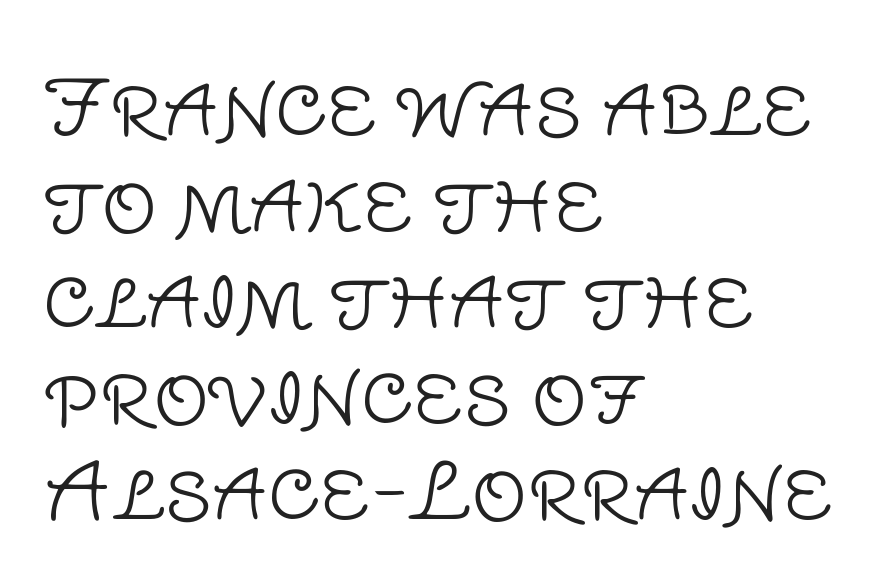
Q: Is the text bold? A: No.
Q: Is the text italic (slanted)? A: Yes.
Q: Is the typeface a serif or a sans-serif typeface? A: Sans-serif.
Q: Is the text underlined? A: No.
Q: How is the paragraph aligned? A: Left-aligned.
Q: Is the spacing between letters normal or unusually wide? A: Normal.
Q: Width (condensed, normal, or wide)? A: Normal.
Q: Stroke contrast? A: Low.
Q: x-height? A: Large.
Q: Monospaced? A: No.
